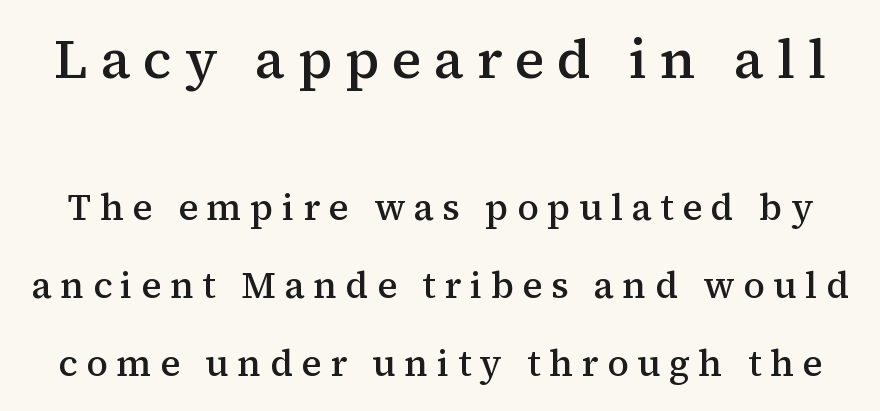
The image shows 55 px semibold serif type, upright; set loose line spacing (2.11x), unusually wide letter spacing (+0.23 em), not underlined; the first (top) block is 1.49x larger; medium stroke contrast and a medium x-height.
